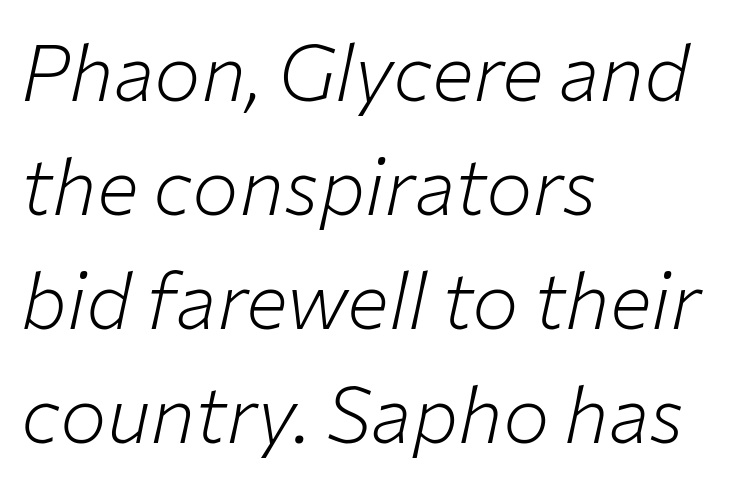
Q: Is the text bold? A: No.
Q: Is the text italic (slanted)? A: Yes, it leans right by about 12 degrees.
Q: Is the text underlined? A: No.
Q: How is the paragraph aligned? A: Left-aligned.
Q: Is the spacing between letters normal or unusually wide? A: Normal.
Q: Is the spacing between lines tight, normal or loose? A: Normal.
Q: Width (condensed, normal, or wide)? A: Normal.
Q: Stroke contrast? A: Low.
Q: x-height? A: Medium.
Q: Monospaced? A: No.
